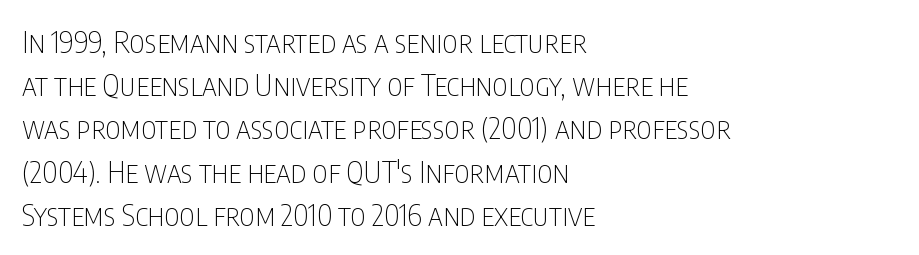
Q: Is the text bold? A: No.
Q: Is the text italic (slanted)? A: No, it is upright.
Q: Is the typeface a serif or a sans-serif typeface? A: Sans-serif.
Q: Is the text underlined? A: No.
Q: How is the paragraph aligned? A: Left-aligned.
Q: Is the spacing between letters normal or unusually wide? A: Normal.
Q: Is the spacing between lines tight, normal or loose? A: Normal.
Q: Width (condensed, normal, or wide)? A: Condensed.
Q: Stroke contrast? A: Low.
Q: x-height? A: Large.
Q: Monospaced? A: No.
